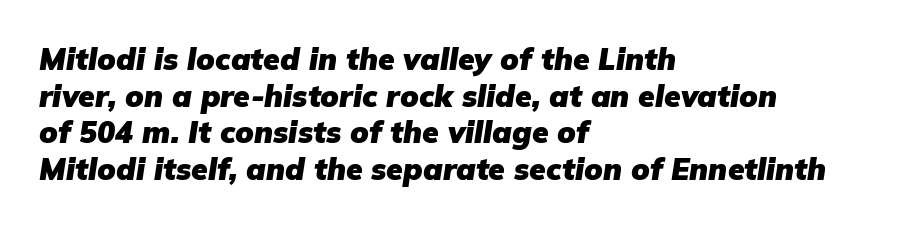
Observe the lean: these are italic letterforms. Set as a true bold cut, around the 700 mark. This sample is left-justified, so line endings fall wherever the words run out. Proportional: the letters do not fall into vertical columns. Underline: absent. Nobody touched the tracking dial on this one.
